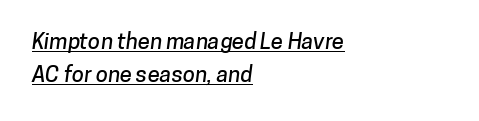
Has an underline been added? It has. A normal amount of white space separates one row of letters from the next. This sample uses plain, unmodified letter spacing. Leftover space on each line is placed entirely after the last word.
